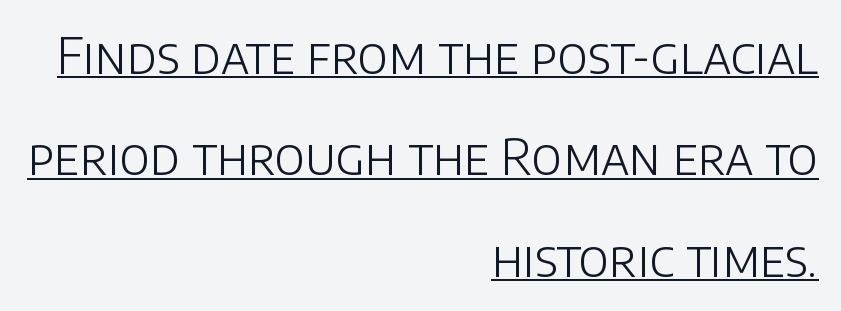
Q: Is the text bold? A: No.
Q: Is the text italic (slanted)? A: No, it is upright.
Q: Is the typeface a serif or a sans-serif typeface? A: Sans-serif.
Q: Is the text underlined? A: Yes.
Q: How is the paragraph aligned? A: Right-aligned.
Q: Is the spacing between letters normal or unusually wide? A: Normal.
Q: Is the spacing between lines tight, normal or loose? A: Loose.
Q: Width (condensed, normal, or wide)? A: Normal.
Q: Stroke contrast? A: Low.
Q: x-height? A: Large.
Q: Monospaced? A: No.
